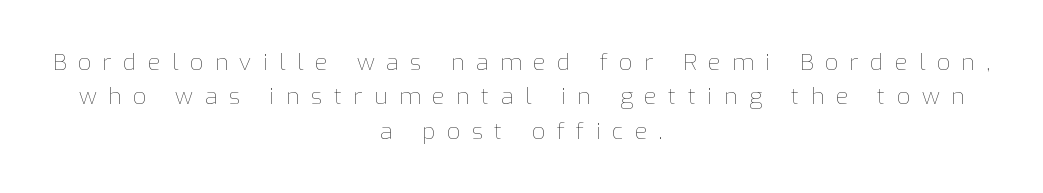
{"italic": "no", "bold": "no", "underline": "no", "align": "center", "line_spacing": "normal", "line_spacing_ratio": 1.49, "letter_spacing": "wide", "letter_spacing_em": 0.5, "glyph_px": 23}
